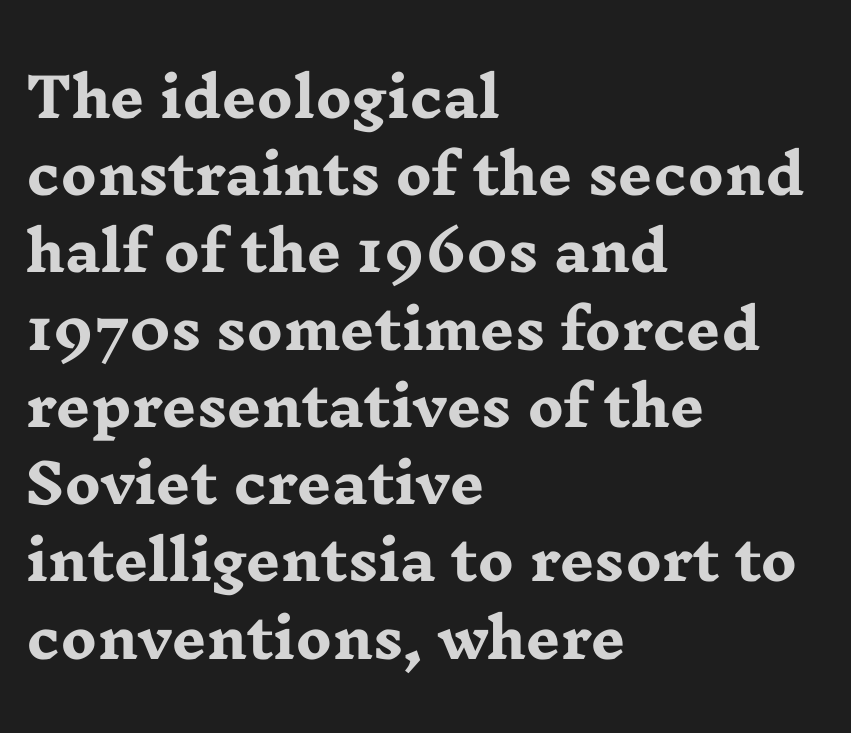
{"serif": "yes", "italic": "no", "bold": "yes", "weight": "heavy", "width": "wide", "stroke_contrast": "low", "x_height": "medium", "monospaced": "no", "underline": "no", "align": "left", "line_spacing": "normal", "line_spacing_ratio": 1.43, "letter_spacing": "normal", "letter_spacing_em": 0.0, "glyph_px": 54}
